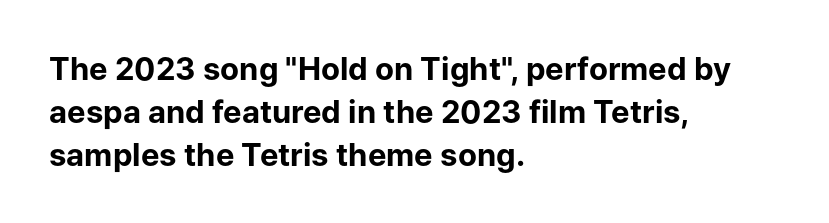
{"serif": "no", "italic": "no", "bold": "yes", "weight": "bold", "width": "normal", "stroke_contrast": "low", "x_height": "medium", "monospaced": "no", "underline": "no", "align": "left", "line_spacing": "normal", "line_spacing_ratio": 1.38, "letter_spacing": "normal", "letter_spacing_em": 0.0, "glyph_px": 31}
